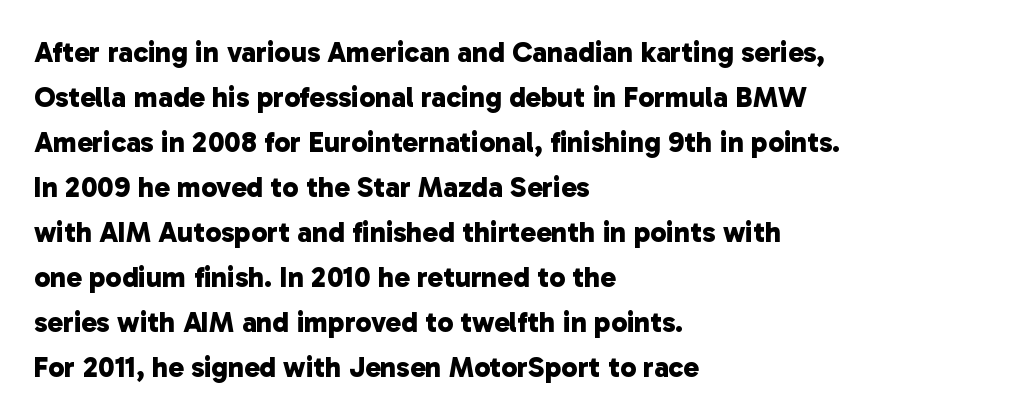
Q: Is the text bold? A: Yes.
Q: Is the typeface a serif or a sans-serif typeface? A: Sans-serif.
Q: Is the text underlined? A: No.
Q: How is the paragraph aligned? A: Left-aligned.
Q: Is the spacing between letters normal or unusually wide? A: Normal.
Q: Is the spacing between lines tight, normal or loose? A: Normal.
Q: Width (condensed, normal, or wide)? A: Normal.
Q: Stroke contrast? A: Low.
Q: x-height? A: Medium.
Q: Monospaced? A: No.
